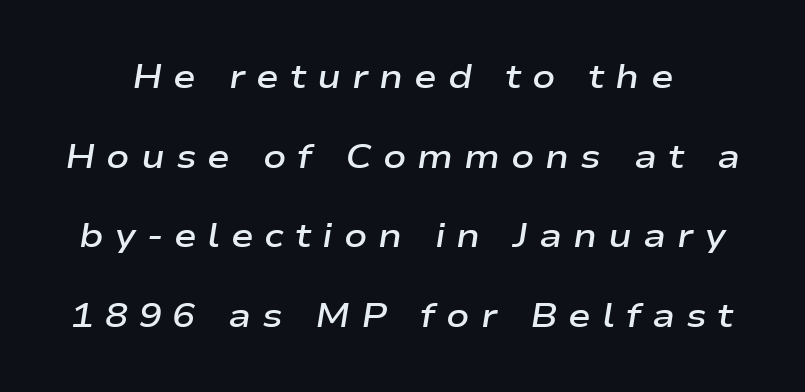
The image shows 34 px semibold, wide type, italic (leaning right); set loose line spacing (2.34x), unusually wide letter spacing (+0.32 em), not underlined; low stroke contrast and a medium x-height.
